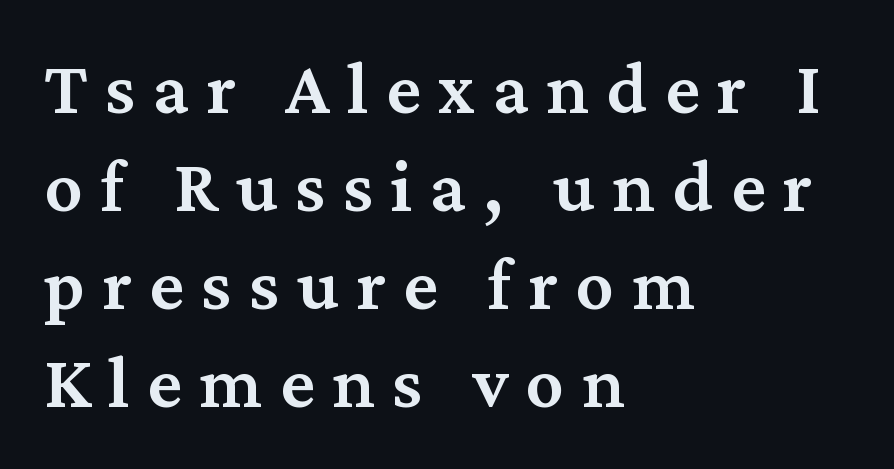
{"serif": "yes", "italic": "no", "bold": "semi", "weight": "semibold", "width": "normal", "stroke_contrast": "medium", "x_height": "medium", "monospaced": "no", "underline": "no", "align": "left", "line_spacing": "normal", "line_spacing_ratio": 1.29, "letter_spacing": "wide", "letter_spacing_em": 0.23, "glyph_px": 76}
